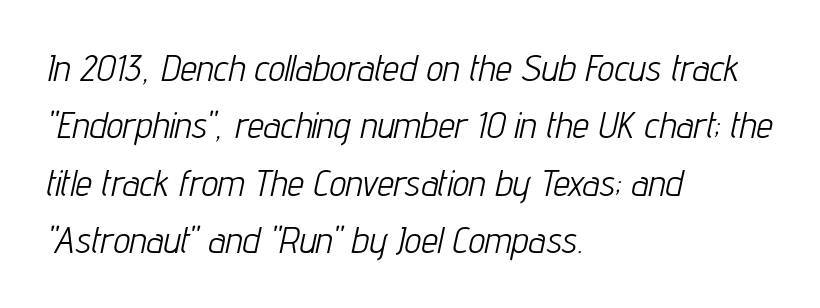
Is this a fixed-width face? No — the glyphs have proportional, varying widths. Characters are canted at an angle relative to the baseline's perpendicular. Each stroke keeps to a modest, everyday thickness or less. The paragraph has a hard left edge and a soft right edge. Each row of text sits above clean, open space. Leading matches the norm, producing a regular column.
